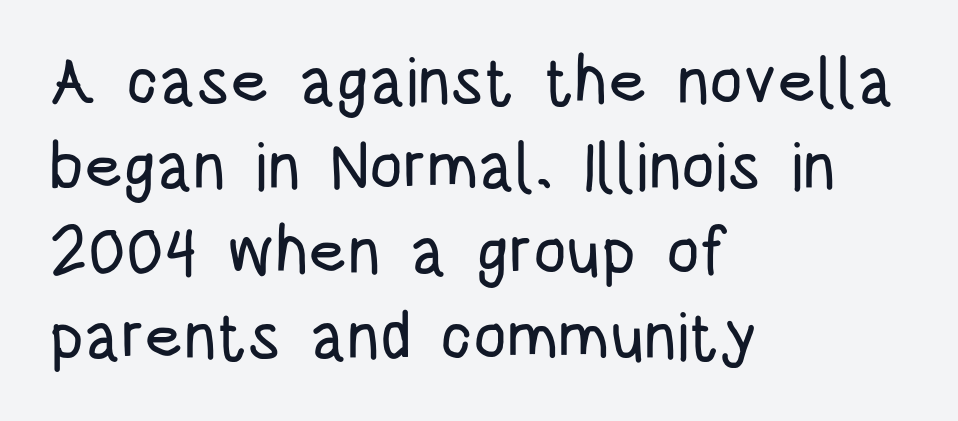
Do the characters align in a grid? No, the font is proportional. The words here are not underlined. Normally led — the rows are evenly, conventionally spaced. Letter spacing: default.
